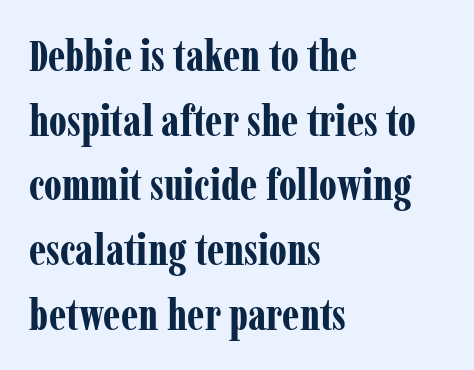
Q: Is the text bold? A: Yes.
Q: Is the text italic (slanted)? A: No, it is upright.
Q: Is the typeface a serif or a sans-serif typeface? A: Serif.
Q: Is the text underlined? A: No.
Q: How is the paragraph aligned? A: Left-aligned.
Q: Is the spacing between letters normal or unusually wide? A: Normal.
Q: Is the spacing between lines tight, normal or loose? A: Normal.
Q: Width (condensed, normal, or wide)? A: Condensed.
Q: Stroke contrast? A: Low.
Q: x-height? A: Medium.
Q: Monospaced? A: No.
